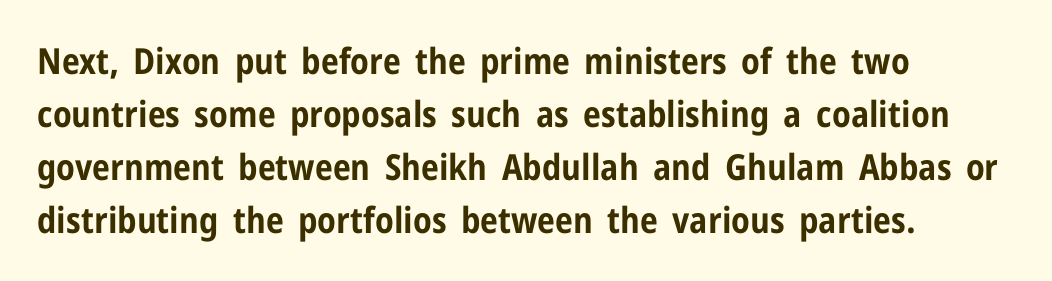
Serif or sans? Sans — the stroke terminals are bare. The passage shown has conventional tracking throughout. Lines of text with bare space underneath. Posture: vertical. Notice how the passage keeps a crisp vertical edge on the left only.
